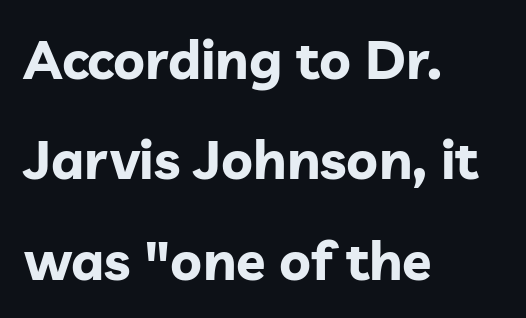
The image shows 54 px bold sans-serif type, upright; set left-aligned, line spacing 1.86x, normal letter spacing, not underlined; low stroke contrast and a medium x-height.
